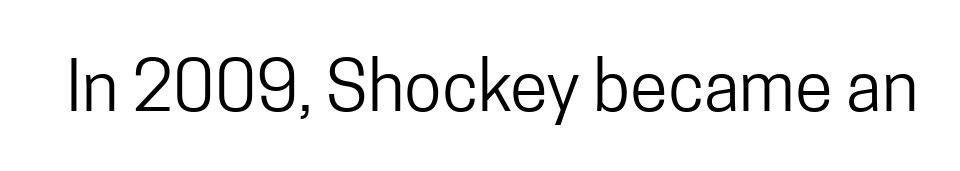
The image shows 69 px regular-weight, condensed sans-serif type, upright; set normal letter spacing, not underlined; low stroke contrast and a medium x-height.
